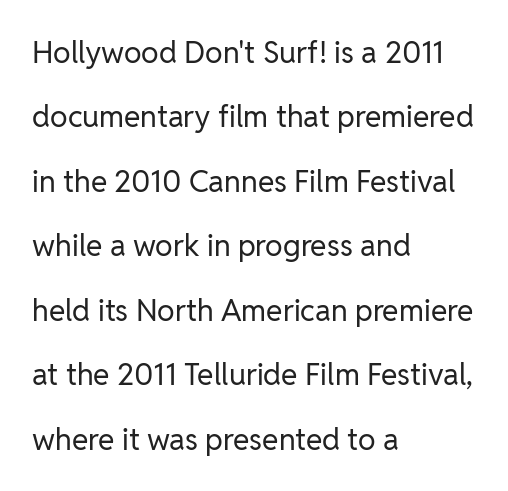
{"serif": "no", "italic": "no", "bold": "no", "weight": "regular", "width": "normal", "stroke_contrast": "low", "x_height": "medium", "monospaced": "no", "underline": "no", "align": "left", "line_spacing": "loose", "line_spacing_ratio": 2.15, "letter_spacing": "normal", "letter_spacing_em": 0.0, "glyph_px": 30}
